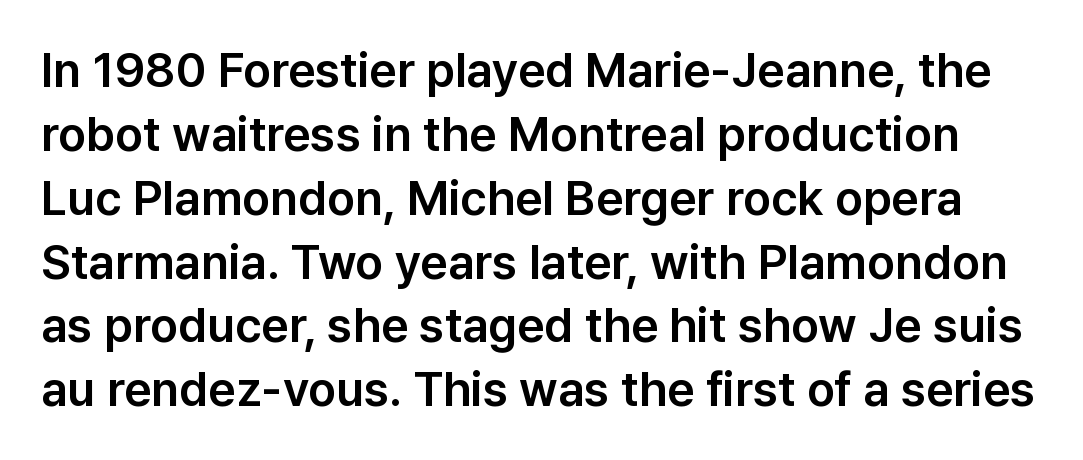
Q: Is the text italic (slanted)? A: No, it is upright.
Q: Is the typeface a serif or a sans-serif typeface? A: Sans-serif.
Q: Is the text underlined? A: No.
Q: Is the spacing between letters normal or unusually wide? A: Normal.
Q: Is the spacing between lines tight, normal or loose? A: Normal.
Q: Width (condensed, normal, or wide)? A: Normal.
Q: Stroke contrast? A: Low.
Q: x-height? A: Medium.
Q: Monospaced? A: No.
